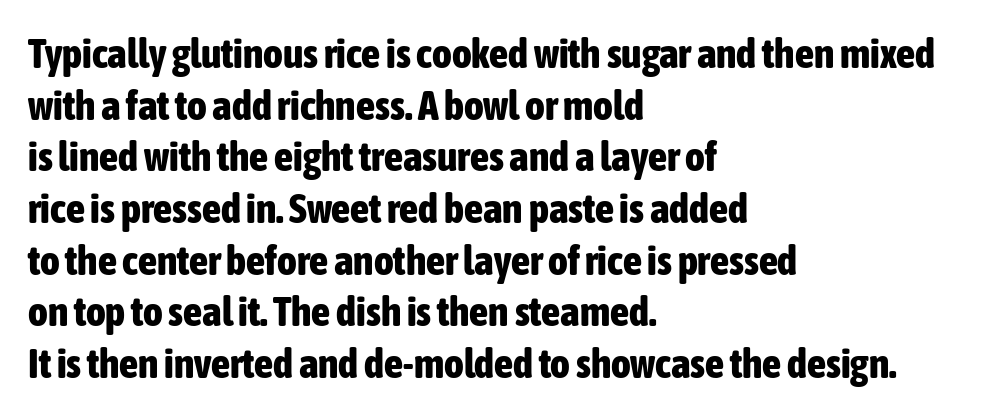
Observe the ordinary spacing: letters are neighbours, not strangers. This is sans-serif lettering, the kind often seen on screens and signage. Spacing verdict: proportional, widths tailored to each character. These lines stack with their left ends in a neat column. Words float on clear page, feet unadorned. The passage shown is emphatically bold.
